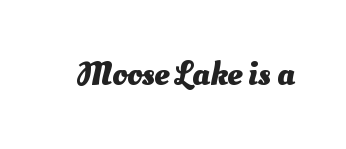
Q: Is the text bold? A: Yes.
Q: Is the typeface a serif or a sans-serif typeface? A: Sans-serif.
Q: Is the text underlined? A: No.
Q: Is the spacing between letters normal or unusually wide? A: Normal.
Q: Width (condensed, normal, or wide)? A: Normal.
Q: Stroke contrast? A: Medium.
Q: x-height? A: Small.
Q: Monospaced? A: No.
